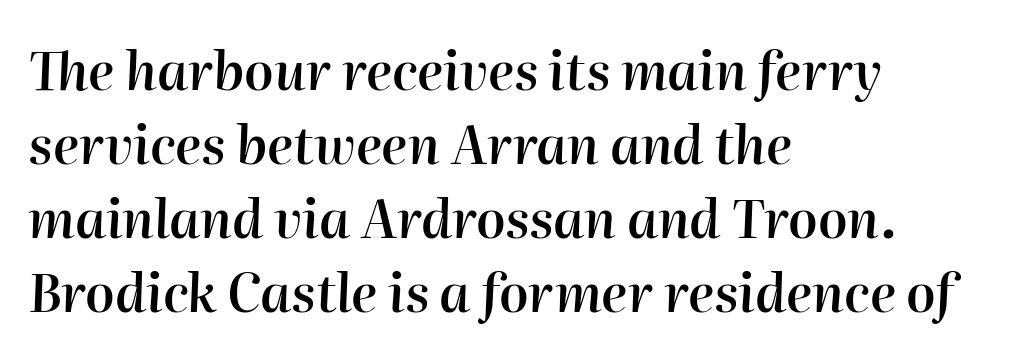
The image shows 52 px semibold type, italic (leaning right); set left-aligned, normal line spacing (1.42x), normal letter spacing, not underlined; high stroke contrast and a medium x-height.
